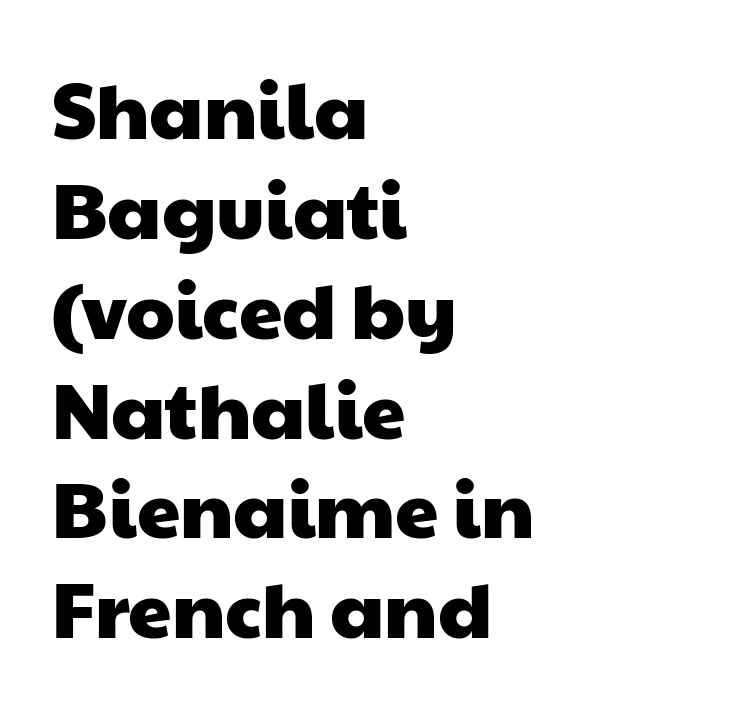
These lines stack with their left ends in a neat column. Summary of vertical rhythm: regular, with standard interline spacing. Underlining? Definitely not there. The passage shown has conventional tracking throughout. Varying glyph widths throughout — classic text-font behaviour.
